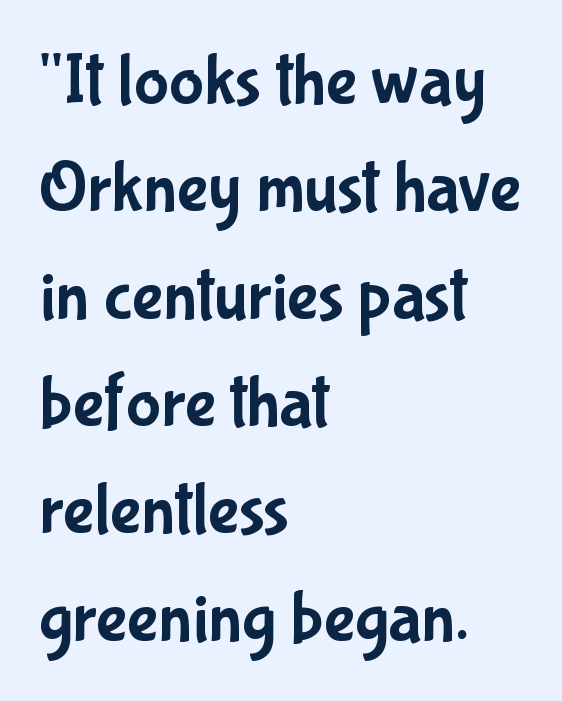
This sample is left-justified, so line endings fall wherever the words run out. Short note: letters normally spaced. Proportional: the letters do not fall into vertical columns. In terms of letterform style, serifs are entirely absent. Every character sits straight up, as roman type does.
